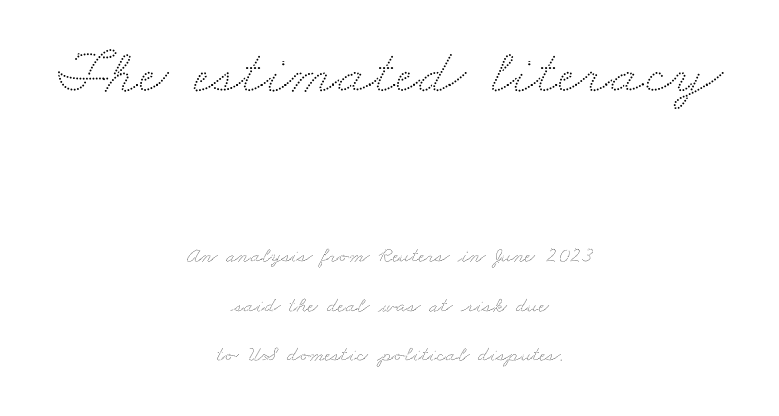
The rag falls on both sides of this text block equally. Students, note that the glyphs here touch the page at normal intervals. Leading is clearly above the norm, producing a sparse column. Size hierarchy here favors the leading block over the trailing one.
